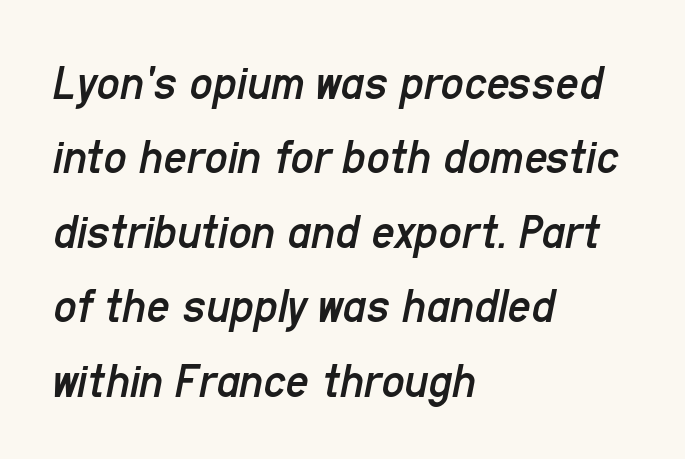
Leading matches the norm, producing a regular column. The lines in this sample share a left origin and differ only in where they stop. This rendering leaves character spacing at its baseline value. The face used here is proportionally spaced, like ordinary book or web type. The strokes are not fattened; the text isn't bold.
